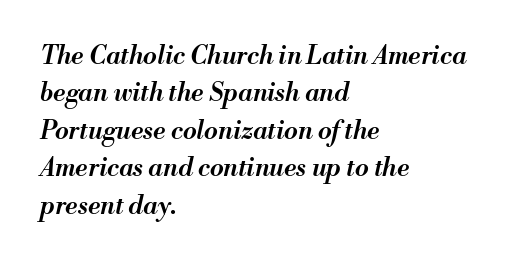
Q: Is the text bold? A: Semi-bold.
Q: Is the text italic (slanted)? A: Yes, it leans right by about 13 degrees.
Q: Is the text underlined? A: No.
Q: How is the paragraph aligned? A: Left-aligned.
Q: Is the spacing between letters normal or unusually wide? A: Normal.
Q: Is the spacing between lines tight, normal or loose? A: Normal.
